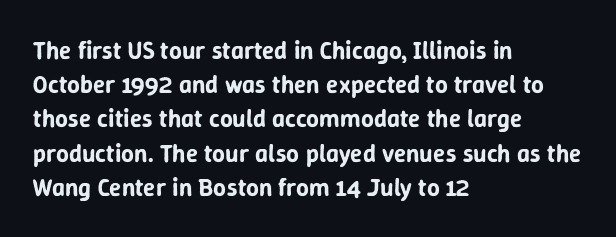
The lettering holds an erect, upright posture throughout. Nobody drew a line under any word here. This rendering uses left alignment, leaving the right contour irregular. Each new line begins a customary step beneath the previous one. Students, note that the glyphs here touch the page at normal intervals.
